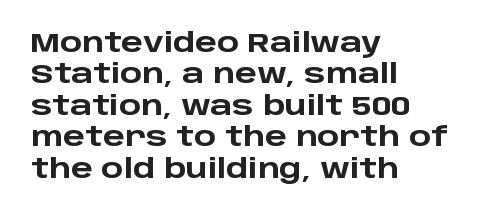
{"italic": "no", "bold": "yes", "underline": "no", "align": "left", "line_spacing_ratio": 1.21, "letter_spacing": "normal", "letter_spacing_em": 0.0, "glyph_px": 26}
